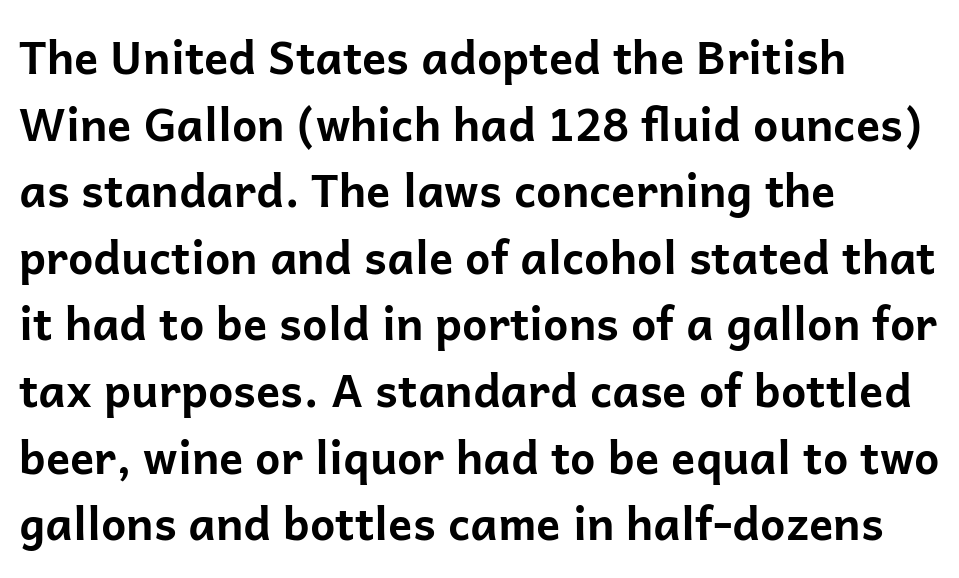
The image shows 45 px bold sans-serif type, upright; set left-aligned, normal line spacing (1.48x), normal letter spacing, not underlined; low stroke contrast and a medium x-height.
